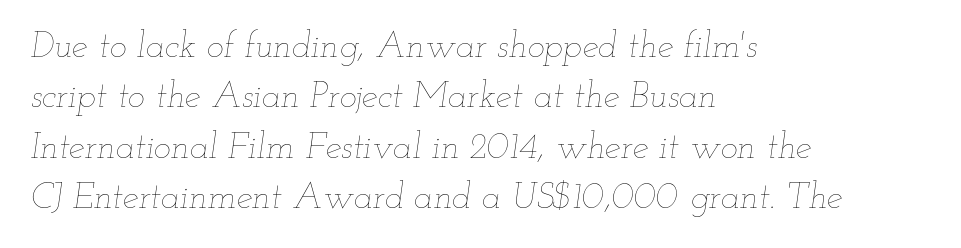
{"italic": "yes", "lean": "right", "slant_degrees": 12, "bold": "no", "weight": "thin", "width": "wide", "stroke_contrast": "low", "x_height": "small", "monospaced": "no", "underline": "no", "align": "left", "line_spacing": "normal", "line_spacing_ratio": 1.4, "letter_spacing": "normal", "letter_spacing_em": 0.0, "glyph_px": 36}
